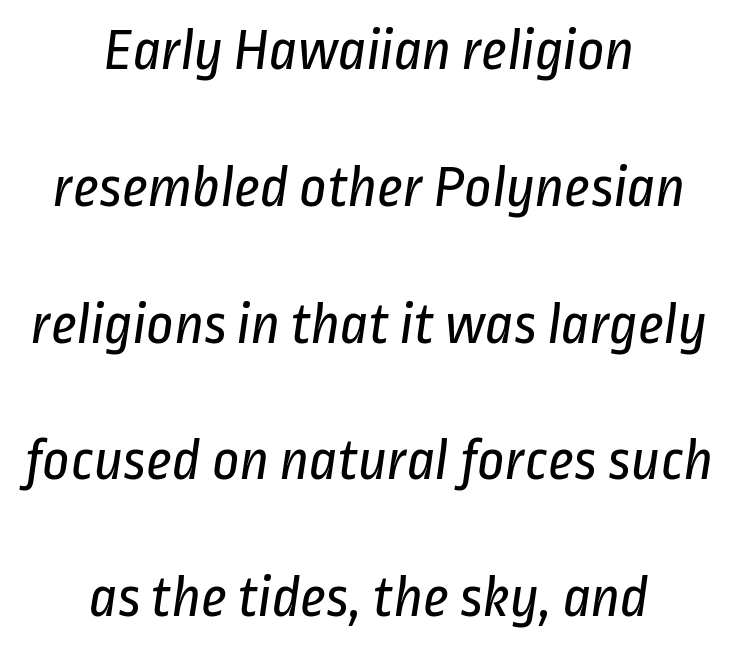
{"serif": "no", "bold": "no", "weight": "regular", "width": "condensed", "stroke_contrast": "low", "x_height": "medium", "monospaced": "no", "underline": "no", "align": "center", "line_spacing": "loose", "line_spacing_ratio": 2.28, "letter_spacing": "normal", "letter_spacing_em": 0.0, "glyph_px": 60}
